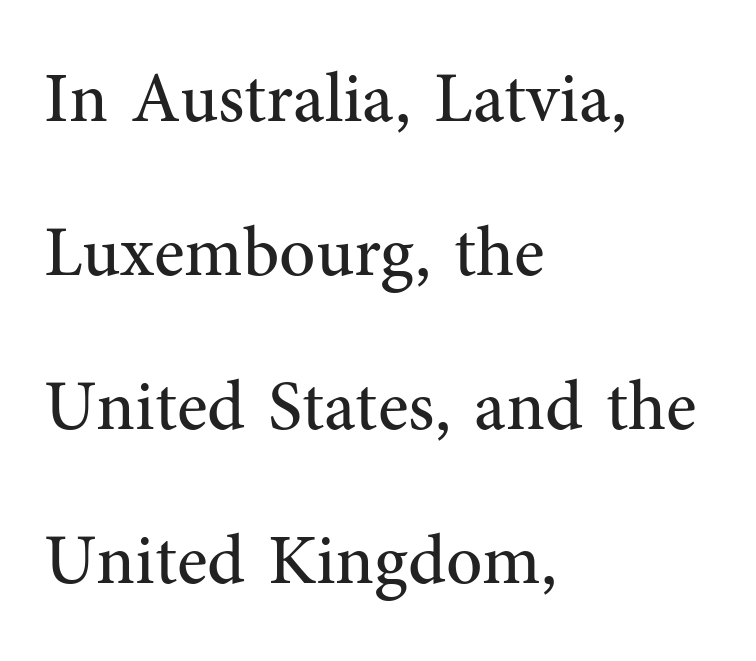
This is the regular roman posture of the typeface. Layout note: lines flush left. Check under the words: just untouched page. The rendering shows small feet on the letterforms — a serif design. The weight would be labelled regular, book, light, or lighter still. In terms of leading, this rendering errs on the spacious side.
